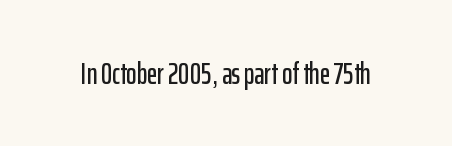
Q: Is the text italic (slanted)? A: No, it is upright.
Q: Is the typeface a serif or a sans-serif typeface? A: Sans-serif.
Q: Is the text underlined? A: No.
Q: Is the spacing between letters normal or unusually wide? A: Normal.
Q: Width (condensed, normal, or wide)? A: Condensed.
Q: Stroke contrast? A: Low.
Q: x-height? A: Medium.
Q: Monospaced? A: No.
